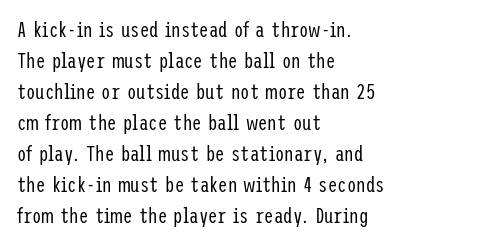
{"italic": "no", "bold": "no", "underline": "no", "align": "left", "line_spacing": "normal", "line_spacing_ratio": 1.48, "letter_spacing": "normal", "letter_spacing_em": 0.0, "glyph_px": 21}
